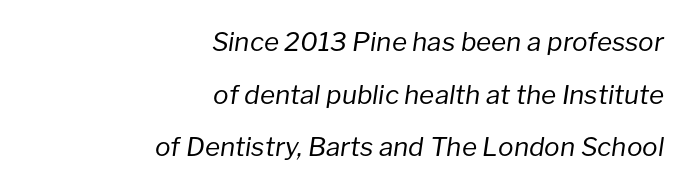
The image shows 26 px text type, italic (leaning right); set right-aligned, loose line spacing (2.02x), normal letter spacing, not underlined.
